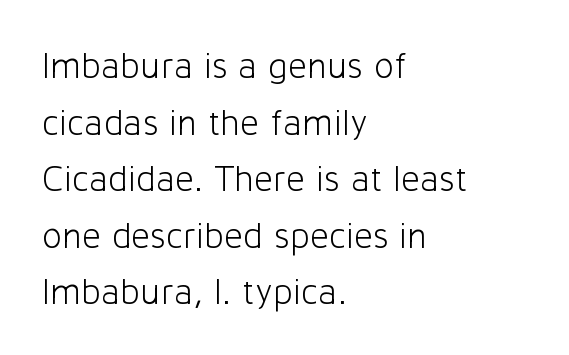
Q: Is the text bold? A: No.
Q: Is the text italic (slanted)? A: No, it is upright.
Q: Is the typeface a serif or a sans-serif typeface? A: Sans-serif.
Q: Is the text underlined? A: No.
Q: How is the paragraph aligned? A: Left-aligned.
Q: Is the spacing between letters normal or unusually wide? A: Normal.
Q: Is the spacing between lines tight, normal or loose? A: Normal.
Q: Width (condensed, normal, or wide)? A: Normal.
Q: Stroke contrast? A: Low.
Q: x-height? A: Medium.
Q: Monospaced? A: No.
